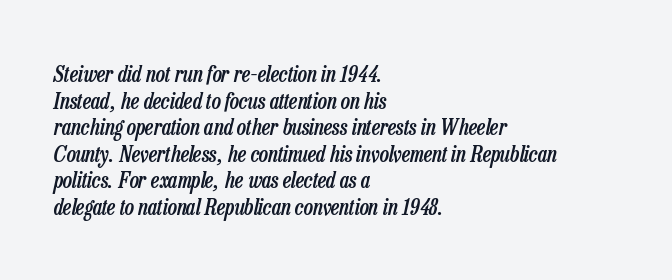
{"italic": "yes", "lean": "right", "slant_degrees": 13, "bold": "semi", "underline": "no", "align": "left", "line_spacing_ratio": 1.21, "letter_spacing": "normal", "letter_spacing_em": 0.0, "glyph_px": 22}
